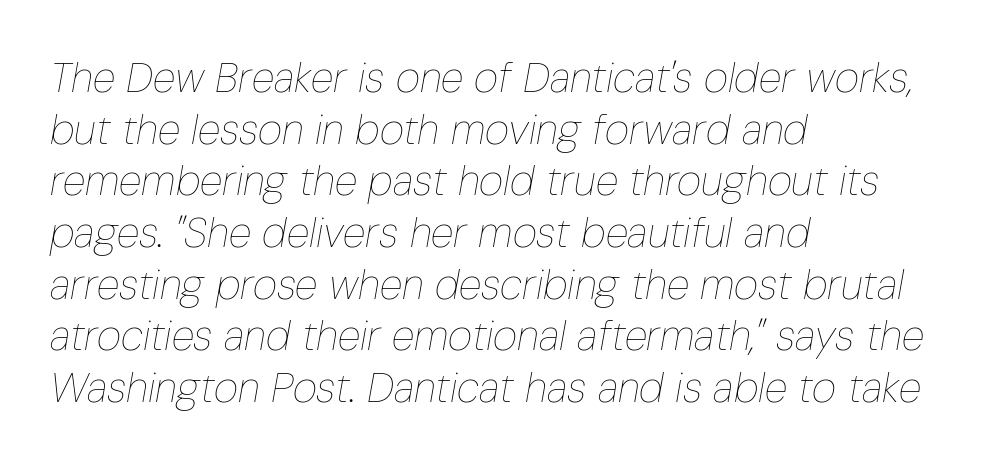
The image shows 42 px thin, condensed type, italic (leaning right); set left-aligned, line spacing 1.23x, normal letter spacing, not underlined; low stroke contrast and a medium x-height.
